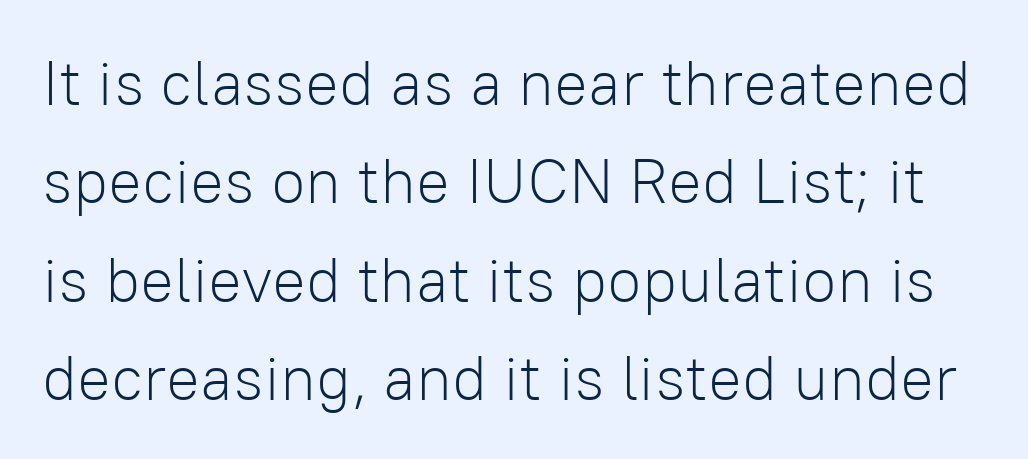
{"serif": "no", "italic": "no", "bold": "no", "weight": "light", "width": "normal", "stroke_contrast": "low", "x_height": "medium", "monospaced": "no", "underline": "no", "line_spacing": "normal", "line_spacing_ratio": 1.56, "letter_spacing": "normal", "letter_spacing_em": 0.0, "glyph_px": 63}
